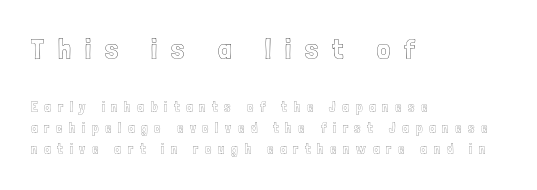
The image shows 29 px condensed type, upright; set left-aligned, normal line spacing (1.51x), unusually wide letter spacing (+0.48 em), not underlined; the first (top) block is 2.07x larger; a medium x-height.
